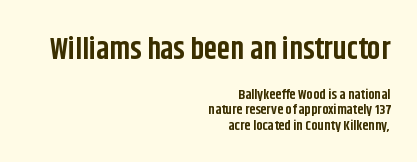
Q: Is the text bold? A: Yes.
Q: Is the text italic (slanted)? A: No, it is upright.
Q: Is the typeface a serif or a sans-serif typeface? A: Sans-serif.
Q: Is the text underlined? A: No.
Q: How is the paragraph aligned? A: Right-aligned.
Q: Is the spacing between letters normal or unusually wide? A: Normal.
Q: Is the spacing between lines tight, normal or loose? A: Tight.
Q: Which block of text is set in a larger size, the first (top) or the second (bottom)? A: The first (top) one.
Q: Width (condensed, normal, or wide)? A: Condensed.
Q: Stroke contrast? A: Low.
Q: x-height? A: Large.
Q: Monospaced? A: No.
